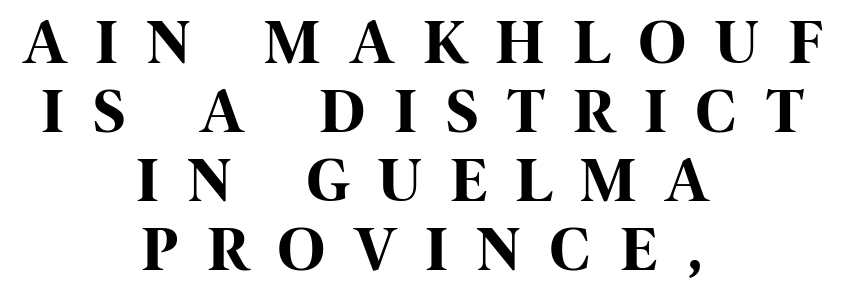
The passage shown stacks its lines with hardly any gap. Tracking value appears strongly positive — letters spread wide. A bare baseline throughout the passage. Do the characters align in a grid? No, the font is proportional.
